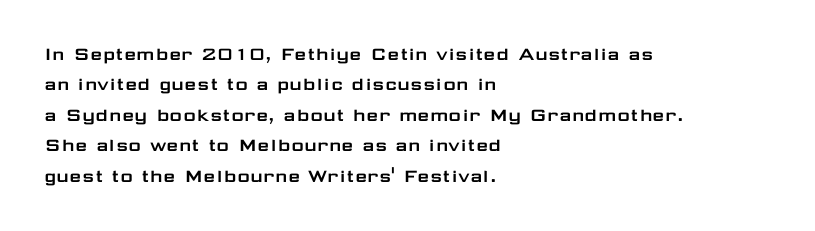
A bare baseline throughout the passage. This rendering uses left alignment, leaving the right contour irregular. Vertical strokes here are truly vertical. Glyph-to-glyph distance matches everyday printed text. If you measured baseline to baseline, you'd find a middling distance.
